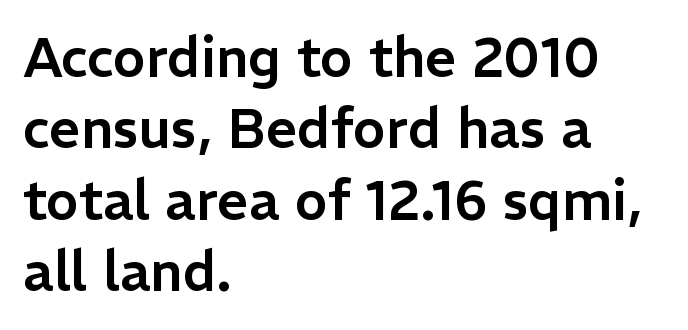
Q: Is the text italic (slanted)? A: No, it is upright.
Q: Is the typeface a serif or a sans-serif typeface? A: Sans-serif.
Q: Is the text underlined? A: No.
Q: How is the paragraph aligned? A: Left-aligned.
Q: Is the spacing between letters normal or unusually wide? A: Normal.
Q: Is the spacing between lines tight, normal or loose? A: Normal.
Q: Width (condensed, normal, or wide)? A: Normal.
Q: Stroke contrast? A: Low.
Q: x-height? A: Medium.
Q: Monospaced? A: No.
